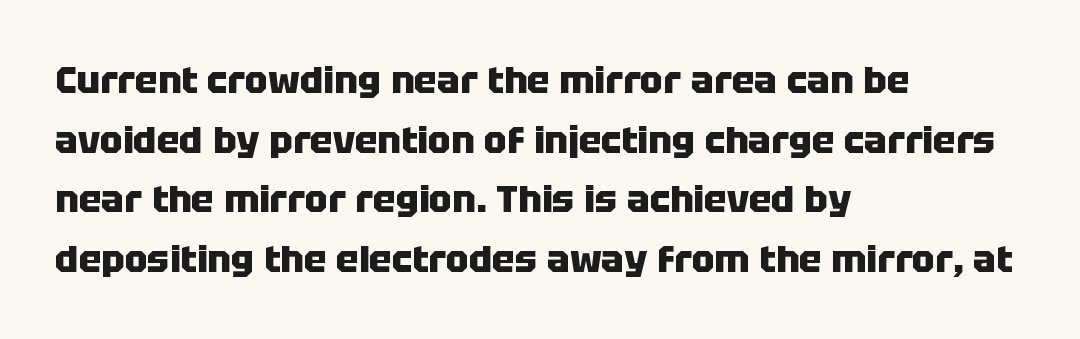
Q: Is the text bold? A: Yes.
Q: Is the text italic (slanted)? A: No, it is upright.
Q: Is the typeface a serif or a sans-serif typeface? A: Sans-serif.
Q: Is the text underlined? A: No.
Q: How is the paragraph aligned? A: Left-aligned.
Q: Is the spacing between letters normal or unusually wide? A: Normal.
Q: Is the spacing between lines tight, normal or loose? A: Normal.
Q: Width (condensed, normal, or wide)? A: Normal.
Q: Stroke contrast? A: Low.
Q: x-height? A: Large.
Q: Monospaced? A: No.
